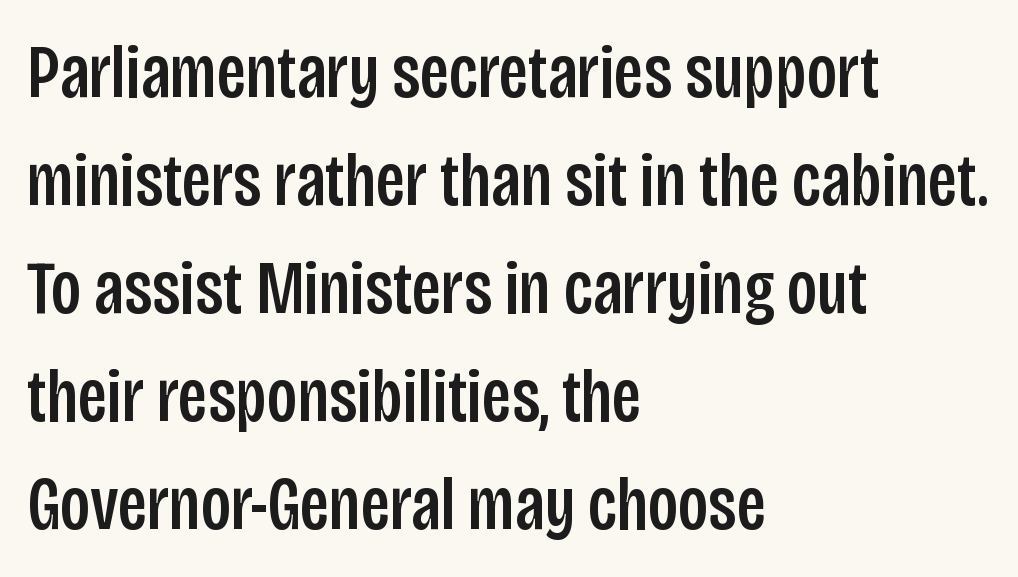
Q: Is the text italic (slanted)? A: No, it is upright.
Q: Is the typeface a serif or a sans-serif typeface? A: Sans-serif.
Q: Is the text underlined? A: No.
Q: How is the paragraph aligned? A: Left-aligned.
Q: Is the spacing between letters normal or unusually wide? A: Normal.
Q: Is the spacing between lines tight, normal or loose? A: Normal.
Q: Width (condensed, normal, or wide)? A: Condensed.
Q: Stroke contrast? A: Low.
Q: x-height? A: Large.
Q: Monospaced? A: No.
